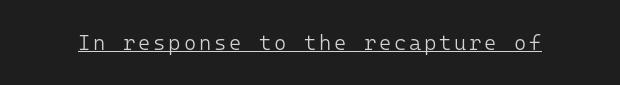
The image shows 21 px text type, upright; set underlined.
